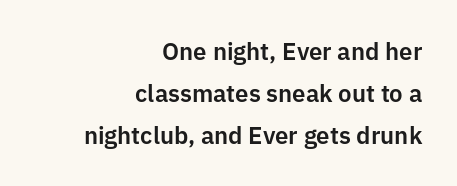
Q: Is the text italic (slanted)? A: No, it is upright.
Q: Is the text underlined? A: No.
Q: How is the paragraph aligned? A: Right-aligned.
Q: Is the spacing between letters normal or unusually wide? A: Normal.
